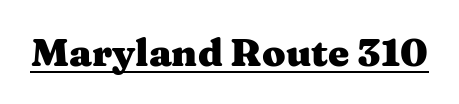
A typesetter would call this proportional, since set widths differ per character. Do the letters lean? They stand straight. Underlined type. To sum up the face: it has serifs. Chunky letters — that's bold for sure.
